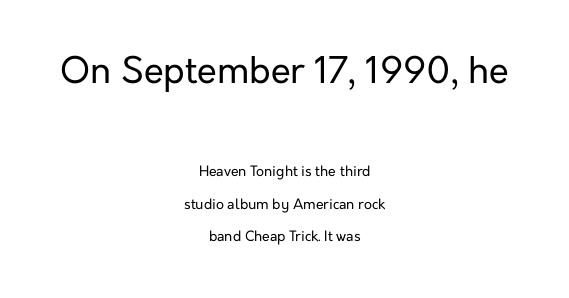
Q: Is the text bold? A: No.
Q: Is the text italic (slanted)? A: No, it is upright.
Q: Is the typeface a serif or a sans-serif typeface? A: Sans-serif.
Q: Is the text underlined? A: No.
Q: How is the paragraph aligned? A: Centered.
Q: Is the spacing between letters normal or unusually wide? A: Normal.
Q: Is the spacing between lines tight, normal or loose? A: Loose.
Q: Which block of text is set in a larger size, the first (top) or the second (bottom)? A: The first (top) one.
Q: Width (condensed, normal, or wide)? A: Normal.
Q: Stroke contrast? A: Low.
Q: x-height? A: Medium.
Q: Monospaced? A: No.
